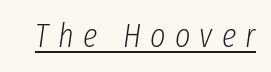
The image shows 33 px light, condensed type, italic (leaning right); set unusually wide letter spacing (+0.28 em), underlined; low stroke contrast and a medium x-height.
